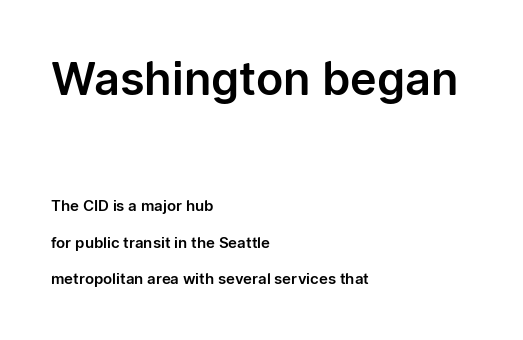
Q: Is the text italic (slanted)? A: No, it is upright.
Q: Is the typeface a serif or a sans-serif typeface? A: Sans-serif.
Q: Is the text underlined? A: No.
Q: How is the paragraph aligned? A: Left-aligned.
Q: Is the spacing between letters normal or unusually wide? A: Normal.
Q: Is the spacing between lines tight, normal or loose? A: Loose.
Q: Which block of text is set in a larger size, the first (top) or the second (bottom)? A: The first (top) one.
Q: Width (condensed, normal, or wide)? A: Normal.
Q: Stroke contrast? A: Low.
Q: x-height? A: Medium.
Q: Monospaced? A: No.
